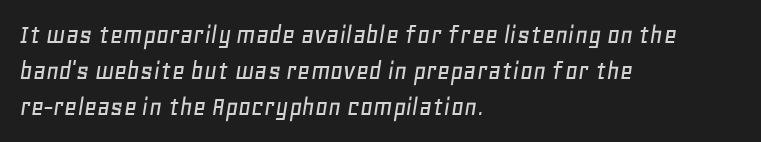
Q: Is the text italic (slanted)? A: Yes, it leans right by about 11 degrees.
Q: Is the text underlined? A: No.
Q: How is the paragraph aligned? A: Left-aligned.
Q: Is the spacing between letters normal or unusually wide? A: Normal.
Q: Is the spacing between lines tight, normal or loose? A: Normal.
Q: Width (condensed, normal, or wide)? A: Normal.
Q: Stroke contrast? A: Low.
Q: x-height? A: Large.
Q: Monospaced? A: No.
